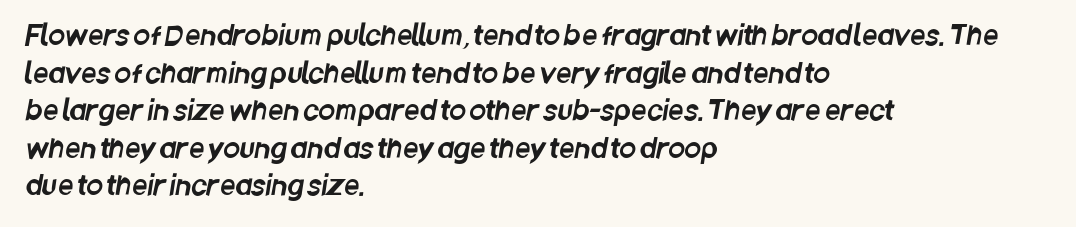
Q: Is the text underlined? A: No.
Q: How is the paragraph aligned? A: Left-aligned.
Q: Is the spacing between letters normal or unusually wide? A: Normal.
Q: Is the spacing between lines tight, normal or loose? A: Normal.
